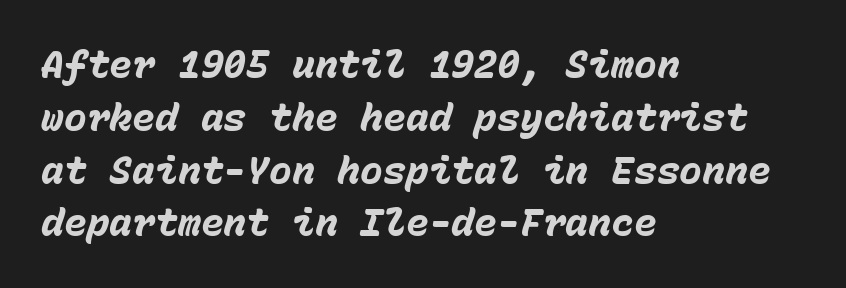
Q: Is the text bold? A: Yes.
Q: Is the text italic (slanted)? A: Yes, it leans right by about 15 degrees.
Q: Is the text underlined? A: No.
Q: How is the paragraph aligned? A: Left-aligned.
Q: Is the spacing between letters normal or unusually wide? A: Normal.
Q: Is the spacing between lines tight, normal or loose? A: Normal.
Q: Width (condensed, normal, or wide)? A: Normal.
Q: Stroke contrast? A: Low.
Q: x-height? A: Medium.
Q: Monospaced? A: Yes.
